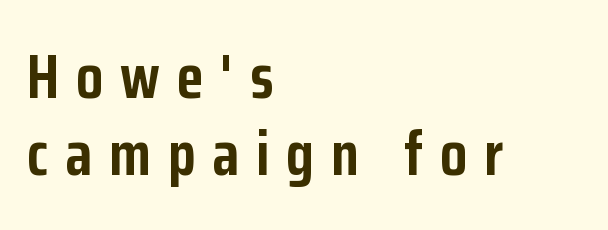
Q: Is the text bold? A: Yes.
Q: Is the text italic (slanted)? A: No, it is upright.
Q: Is the typeface a serif or a sans-serif typeface? A: Sans-serif.
Q: Is the text underlined? A: No.
Q: How is the paragraph aligned? A: Left-aligned.
Q: Is the spacing between letters normal or unusually wide? A: Unusually wide.
Q: Width (condensed, normal, or wide)? A: Condensed.
Q: Stroke contrast? A: Low.
Q: x-height? A: Medium.
Q: Monospaced? A: No.
